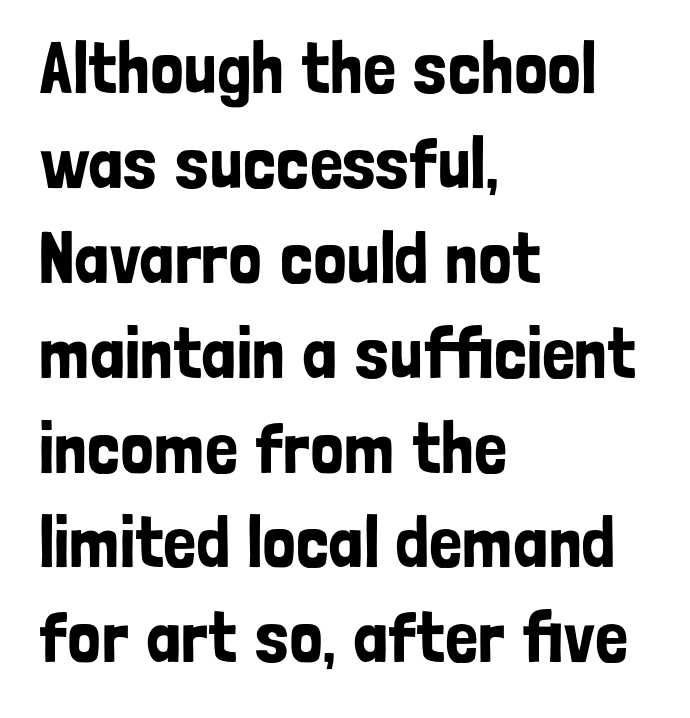
Q: Is the text italic (slanted)? A: No, it is upright.
Q: Is the typeface a serif or a sans-serif typeface? A: Sans-serif.
Q: Is the text underlined? A: No.
Q: How is the paragraph aligned? A: Left-aligned.
Q: Is the spacing between letters normal or unusually wide? A: Normal.
Q: Is the spacing between lines tight, normal or loose? A: Normal.
Q: Width (condensed, normal, or wide)? A: Condensed.
Q: Stroke contrast? A: Low.
Q: x-height? A: Medium.
Q: Monospaced? A: No.
